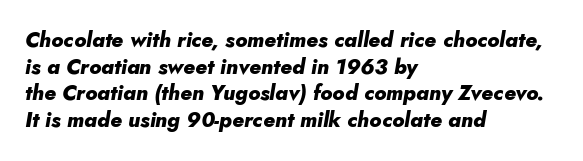
Q: Is the text bold? A: Yes.
Q: Is the text italic (slanted)? A: Yes, it leans right by about 10 degrees.
Q: Is the text underlined? A: No.
Q: How is the paragraph aligned? A: Left-aligned.
Q: Is the spacing between letters normal or unusually wide? A: Normal.
Q: Is the spacing between lines tight, normal or loose? A: Normal.
